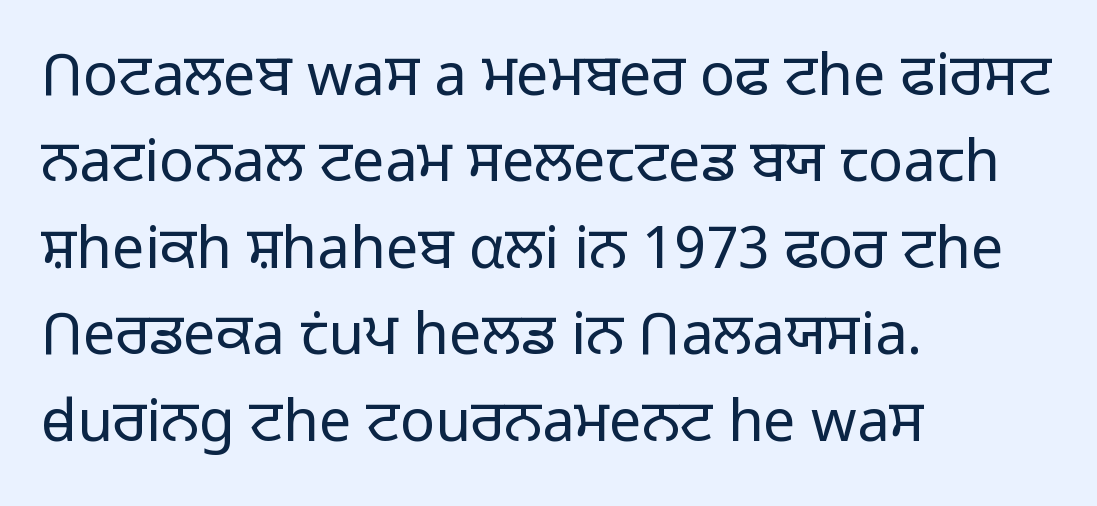
Vertically, the passage feels balanced, rows spaced as you'd expect. A typesetter would call this zero additional tracking. The lines in this sample share a left origin and differ only in where they stop. These glyphs show unthickened strokes, regular width or finer. The rendering shows plain stroke endings on the letterforms — a sans-serif design. The zone under the glyphs is completely vacant.
